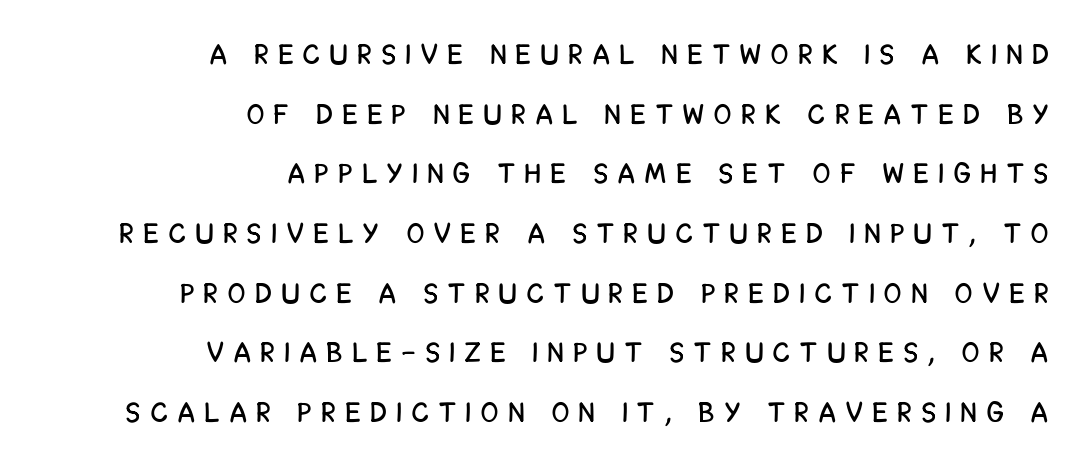
{"serif": "no", "italic": "no", "width": "condensed", "stroke_contrast": "low", "x_height": "large", "monospaced": "no", "underline": "no", "align": "right", "line_spacing": "loose", "line_spacing_ratio": 2.13, "letter_spacing": "wide", "letter_spacing_em": 0.38, "glyph_px": 28}
